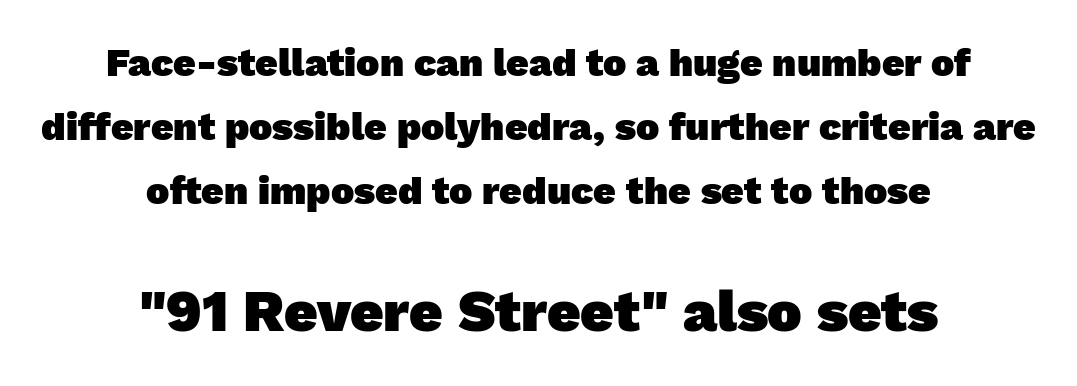
{"serif": "no", "bold": "yes", "weight": "heavy", "width": "normal", "stroke_contrast": "low", "x_height": "medium", "monospaced": "no", "underline": "no", "align": "center", "line_spacing": "normal", "line_spacing_ratio": 1.64, "letter_spacing": "normal", "letter_spacing_em": 0.0, "larger_block": "second", "size_ratio": 1.49, "glyph_px": 58}
